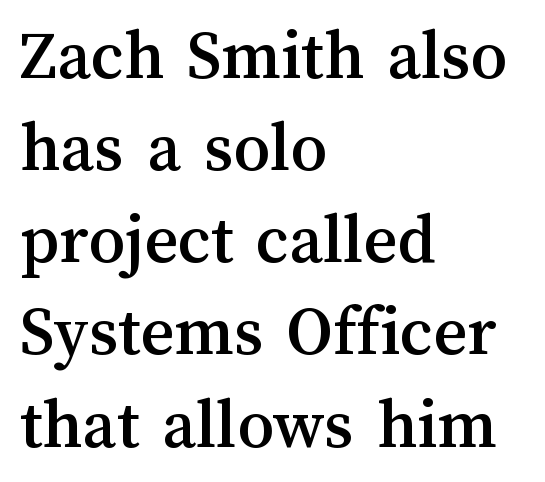
The image shows 72 px text type, upright; set left-aligned, normal line spacing (1.28x), normal letter spacing, not underlined; medium stroke contrast and a medium x-height.
